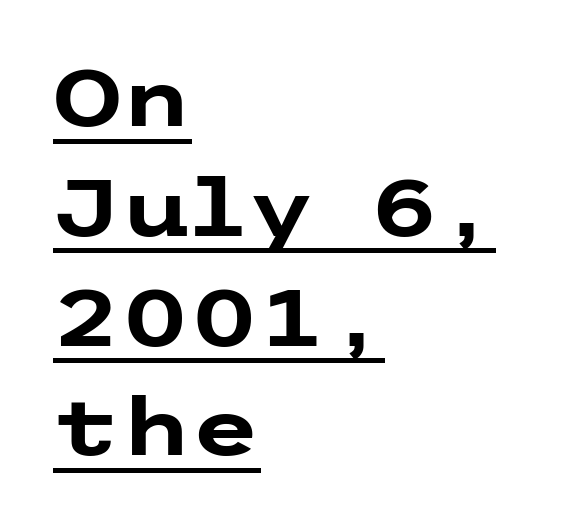
Q: Is the text bold? A: Yes.
Q: Is the text italic (slanted)? A: No, it is upright.
Q: Is the typeface a serif or a sans-serif typeface? A: Sans-serif.
Q: Is the text underlined? A: Yes.
Q: How is the paragraph aligned? A: Left-aligned.
Q: Is the spacing between letters normal or unusually wide? A: Normal.
Q: Is the spacing between lines tight, normal or loose? A: Normal.
Q: Width (condensed, normal, or wide)? A: Wide.
Q: Stroke contrast? A: Low.
Q: x-height? A: Medium.
